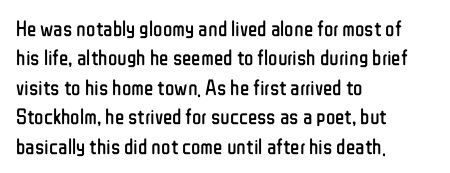
Bare-footed words on every line. Every stem runs plumb, perpendicular to the baseline. The typesetting does not lean heavy: it is not bold. Tracking value appears to be zero — textbook default spacing. The vertical gap from one line to the next is medium.
